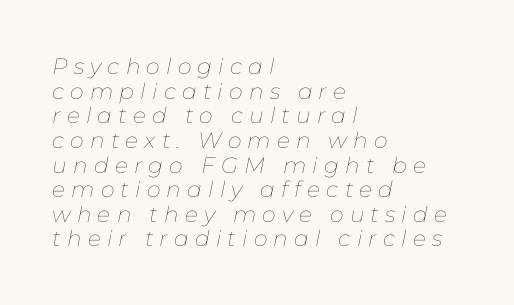
The image shows 22 px text type, italic (leaning right); set left-aligned, tight line spacing (1.12x), unusually wide letter spacing (+0.28 em), not underlined.
